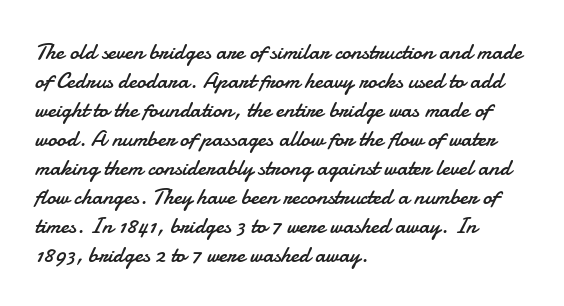
{"bold": "no", "underline": "no", "align": "left", "line_spacing": "normal", "line_spacing_ratio": 1.26, "letter_spacing": "normal", "letter_spacing_em": 0.0, "glyph_px": 23}
